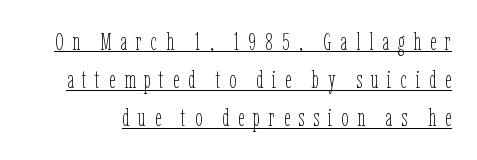
The gaps between neighbouring characters are conspicuously large. This rendering features underlined lettering. Nope, not italic — everything's standing straight. This reads as an unemphasized weight, regular at the heaviest.
